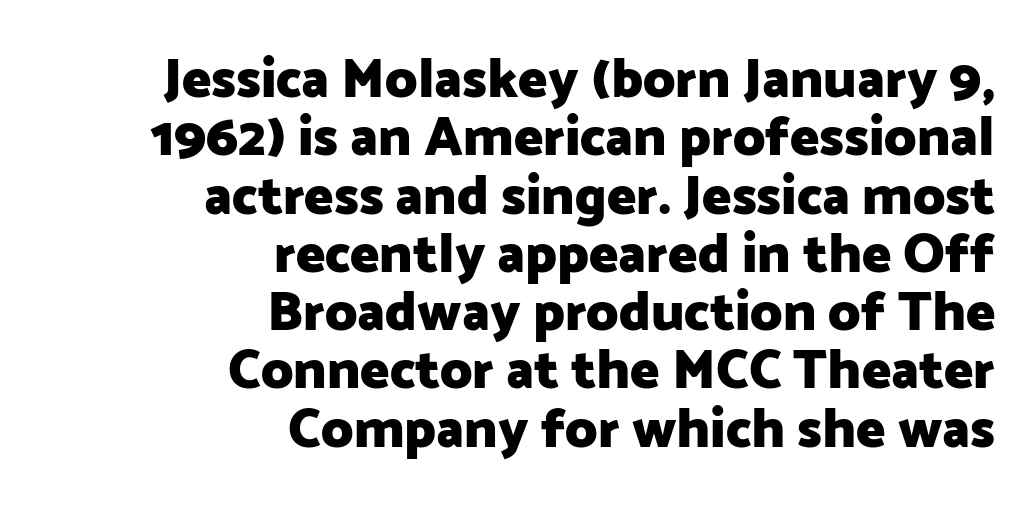
{"serif": "no", "italic": "no", "bold": "yes", "weight": "heavy", "width": "normal", "stroke_contrast": "low", "x_height": "medium", "monospaced": "no", "underline": "no", "align": "right", "line_spacing": "tight", "line_spacing_ratio": 1.06, "letter_spacing": "normal", "letter_spacing_em": 0.0, "glyph_px": 55}
